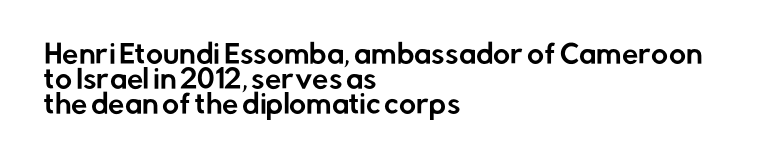
The image shows 26 px text type, upright; set left-aligned, tight line spacing (0.97x), normal letter spacing, not underlined.
